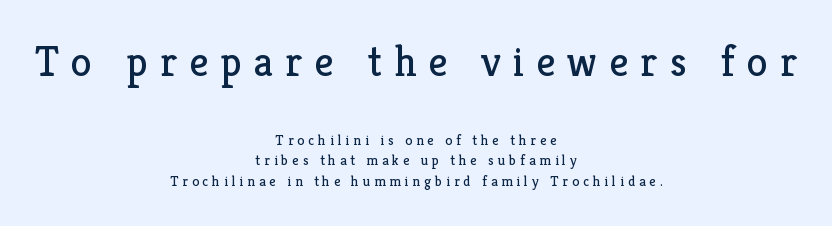
{"serif": "yes", "italic": "no", "bold": "no", "weight": "regular", "width": "normal", "stroke_contrast": "low", "x_height": "medium", "monospaced": "no", "underline": "no", "align": "center", "line_spacing": "normal", "line_spacing_ratio": 1.48, "letter_spacing": "wide", "letter_spacing_em": 0.29, "larger_block": "first", "size_ratio": 3.0, "glyph_px": 42}
